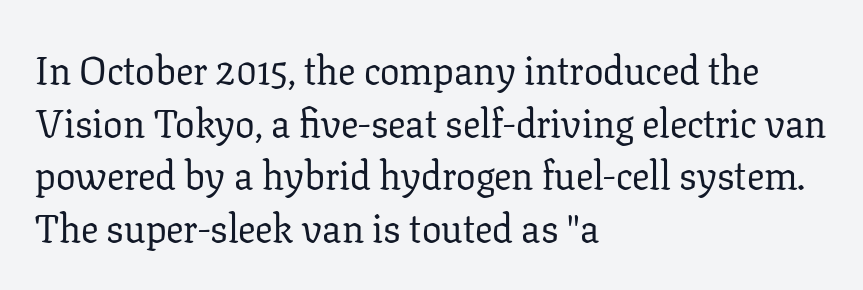
The image shows 39 px regular-weight serif type, upright; set left-aligned, normal line spacing (1.35x), normal letter spacing, not underlined; low stroke contrast and a medium x-height.
